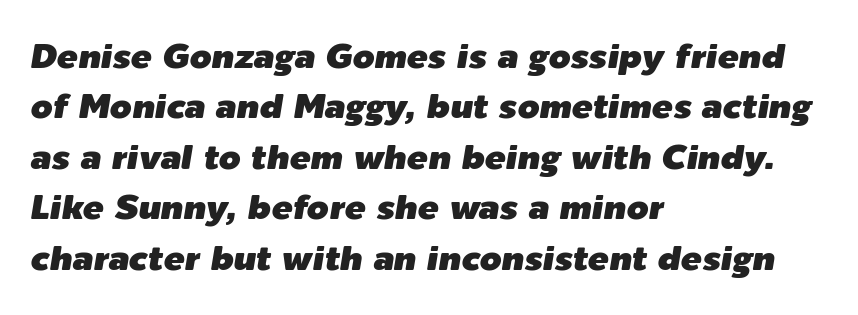
The image shows 35 px text type, italic (leaning right); set left-aligned, normal line spacing (1.44x), normal letter spacing, not underlined; low stroke contrast and a medium x-height.
